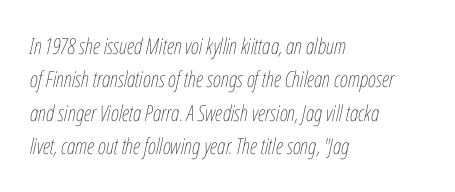
{"italic": "yes", "lean": "right", "slant_degrees": 12, "bold": "no", "underline": "no", "align": "left", "line_spacing": "normal", "line_spacing_ratio": 1.52, "letter_spacing": "normal", "letter_spacing_em": 0.0, "glyph_px": 22}
